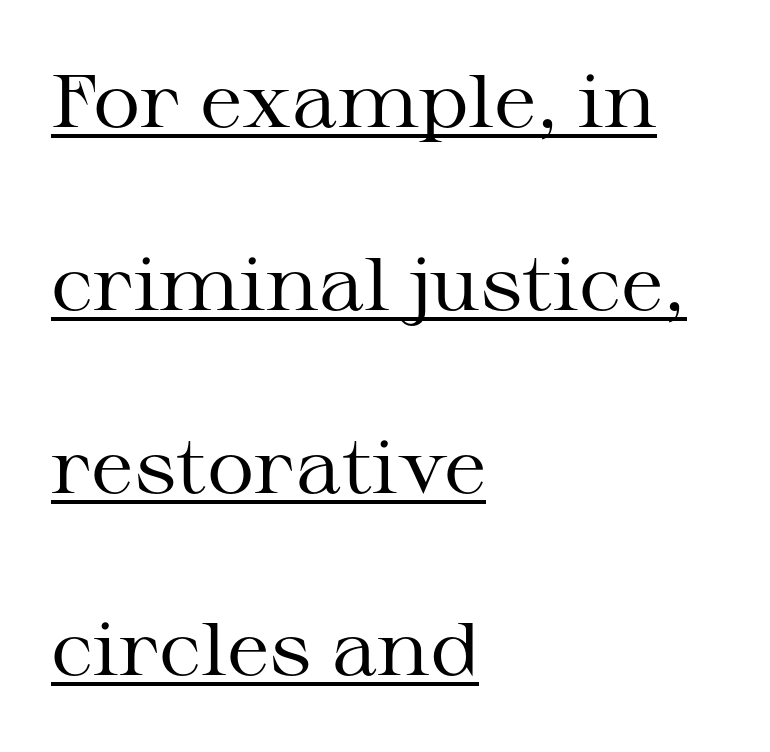
{"serif": "yes", "italic": "no", "bold": "no", "weight": "regular", "width": "wide", "stroke_contrast": "medium", "x_height": "medium", "monospaced": "no", "underline": "yes", "align": "left", "line_spacing": "loose", "line_spacing_ratio": 2.47, "letter_spacing": "normal", "letter_spacing_em": 0.0, "glyph_px": 74}
